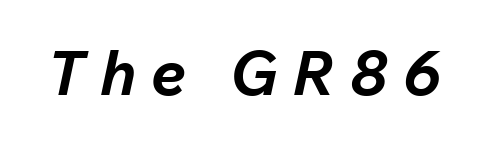
Has an underline been added? It has not. Each word looks stretched out because of the extra space between its letters. The font's italic variant was chosen for this text. Each letter keeps its own natural width here, so spacing adapts to shape.
